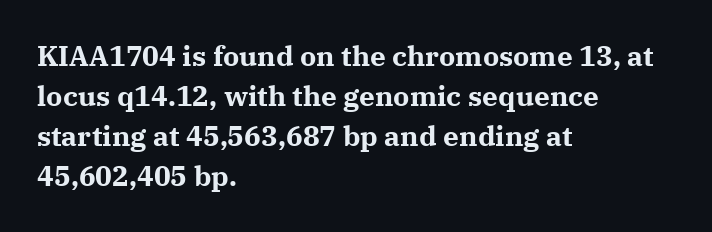
Q: Is the text bold? A: Yes.
Q: Is the text italic (slanted)? A: No, it is upright.
Q: Is the typeface a serif or a sans-serif typeface? A: Serif.
Q: Is the text underlined? A: No.
Q: How is the paragraph aligned? A: Left-aligned.
Q: Is the spacing between letters normal or unusually wide? A: Normal.
Q: Is the spacing between lines tight, normal or loose? A: Normal.
Q: Width (condensed, normal, or wide)? A: Normal.
Q: Stroke contrast? A: Medium.
Q: x-height? A: Medium.
Q: Monospaced? A: No.
